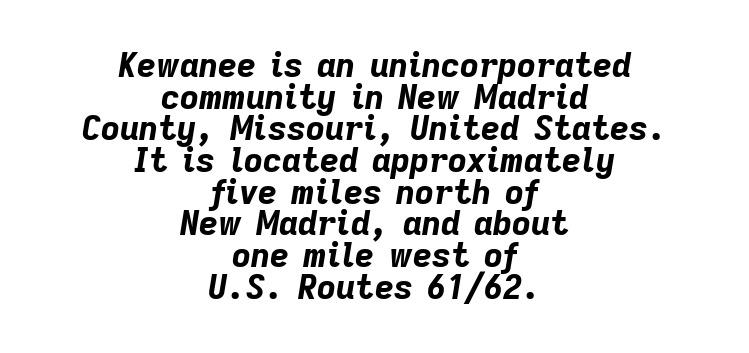
The face used here is rendered with its standard letterfit. In terms of leading, this rendering errs on the cramped side. In terms of posture, this sample is oblique. Descenders are the only things crossing below the line. How heavy is the stroke? Heavy — this is a bold.
